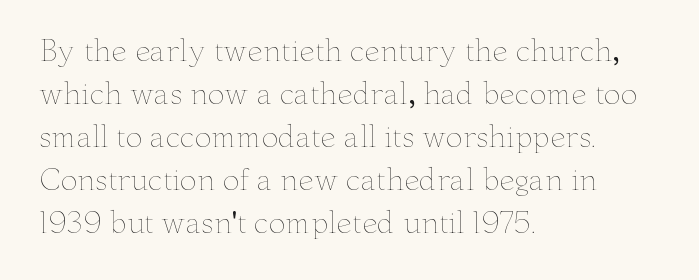
The image shows 28 px thin, wide type, upright; set left-aligned, normal line spacing (1.54x), normal letter spacing, not underlined; low stroke contrast and a small x-height.
